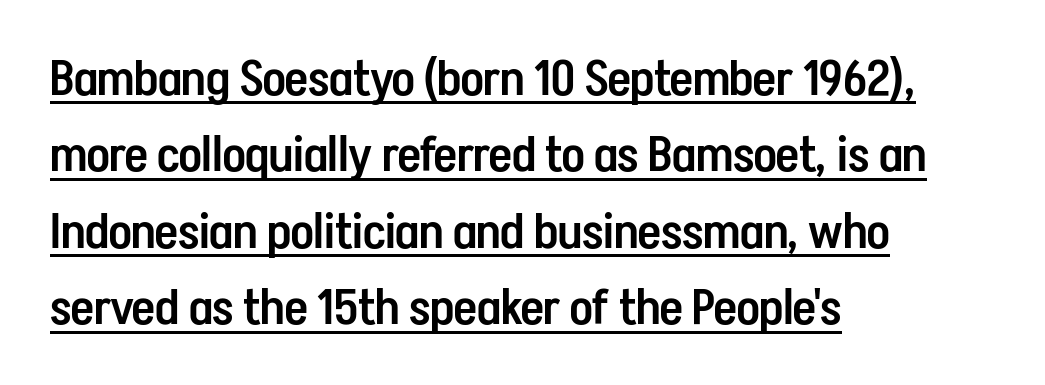
The image shows 50 px semibold, condensed sans-serif type, upright; set left-aligned, normal line spacing (1.53x), normal letter spacing, underlined; low stroke contrast and a medium x-height.
